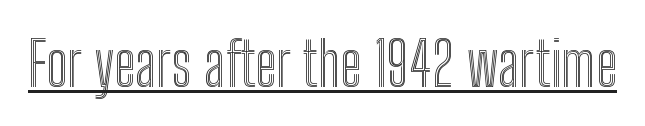
These lines are rendered in a variable-pitch font. You could call the tracking neutral — neither tight nor loose. You can see a thin bar hugging the bottom of the glyphs. Ordinary non-slanted type is in use.
